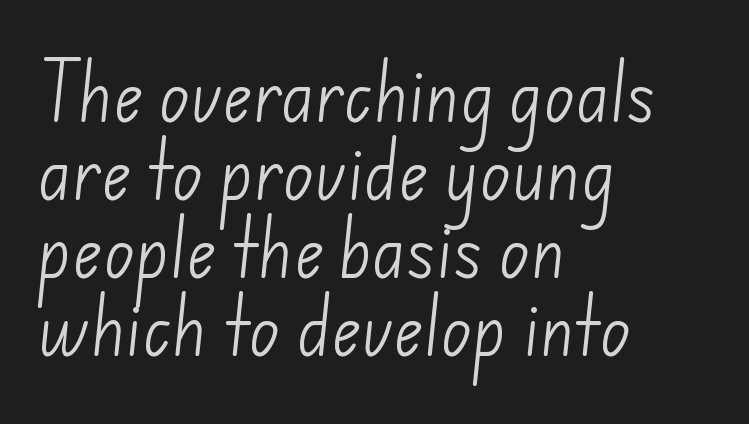
The image shows 64 px light sans-serif type; set left-aligned, line spacing 1.22x, normal letter spacing, not underlined; low stroke contrast and a small x-height.
